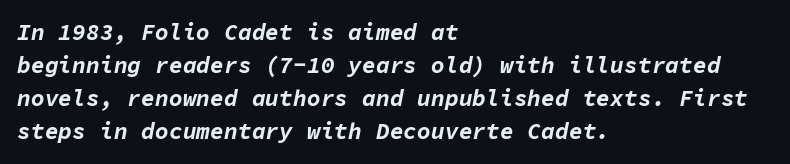
The image shows 23 px bold type, italic (leaning right); set left-aligned, normal line spacing (1.44x), normal letter spacing, not underlined.
